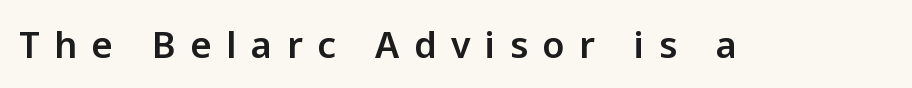
{"serif": "no", "italic": "no", "width": "normal", "stroke_contrast": "low", "x_height": "medium", "monospaced": "no", "underline": "no", "letter_spacing": "wide", "letter_spacing_em": 0.41, "glyph_px": 36}
